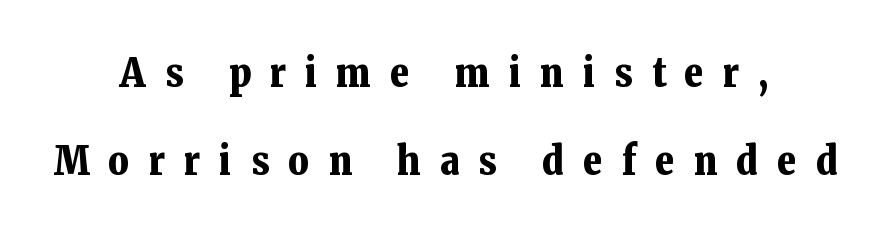
Q: Is the text bold? A: Yes.
Q: Is the text italic (slanted)? A: No, it is upright.
Q: Is the typeface a serif or a sans-serif typeface? A: Serif.
Q: Is the text underlined? A: No.
Q: How is the paragraph aligned? A: Centered.
Q: Is the spacing between letters normal or unusually wide? A: Unusually wide.
Q: Is the spacing between lines tight, normal or loose? A: Loose.
Q: Width (condensed, normal, or wide)? A: Normal.
Q: Stroke contrast? A: Low.
Q: x-height? A: Medium.
Q: Monospaced? A: No.
